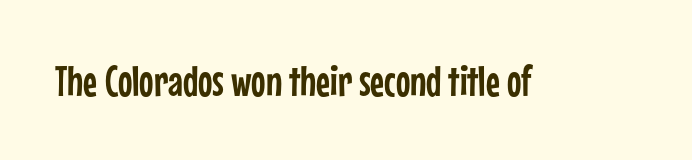
{"serif": "no", "italic": "no", "width": "condensed", "stroke_contrast": "low", "x_height": "medium", "monospaced": "no", "underline": "no", "letter_spacing": "normal", "letter_spacing_em": 0.0, "glyph_px": 43}
